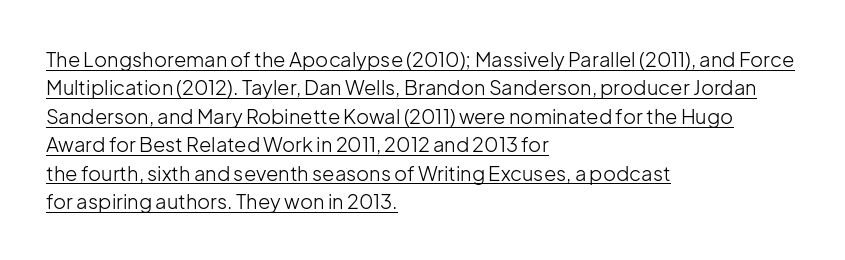
Q: Is the text bold? A: No.
Q: Is the text italic (slanted)? A: No, it is upright.
Q: Is the text underlined? A: Yes.
Q: How is the paragraph aligned? A: Left-aligned.
Q: Is the spacing between letters normal or unusually wide? A: Normal.
Q: Is the spacing between lines tight, normal or loose? A: Normal.
